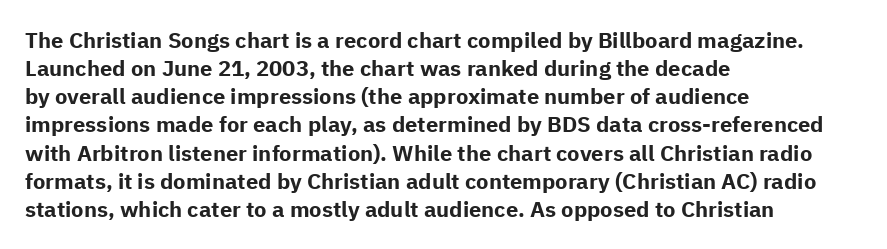
{"italic": "no", "bold": "yes", "underline": "no", "align": "left", "line_spacing": "normal", "line_spacing_ratio": 1.28, "letter_spacing": "normal", "letter_spacing_em": 0.0, "glyph_px": 22}
